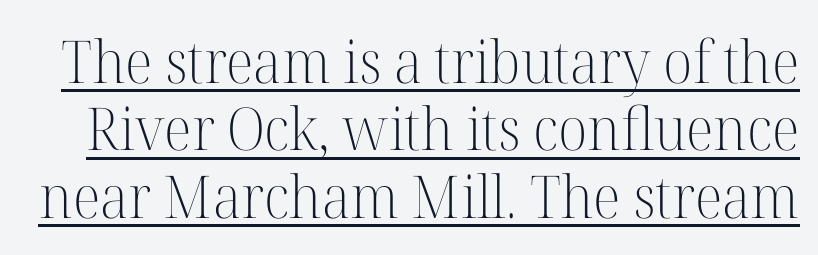
{"serif": "yes", "italic": "no", "bold": "no", "weight": "light", "width": "normal", "stroke_contrast": "high", "x_height": "medium", "monospaced": "no", "underline": "yes", "line_spacing": "tight", "line_spacing_ratio": 1.14, "letter_spacing": "normal", "letter_spacing_em": 0.0, "glyph_px": 59}
